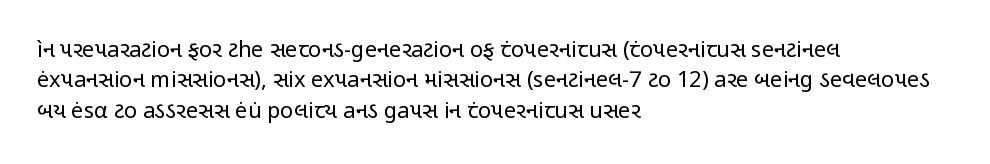
A quiet, ordinary-to-light weight characterises the typeface. The text block is weighted toward the left margin, trailing off unevenly rightward. This rendering leaves character spacing at its baseline value. Characters remain perfectly vertical along every line. The strip under each line holds only bare page.
